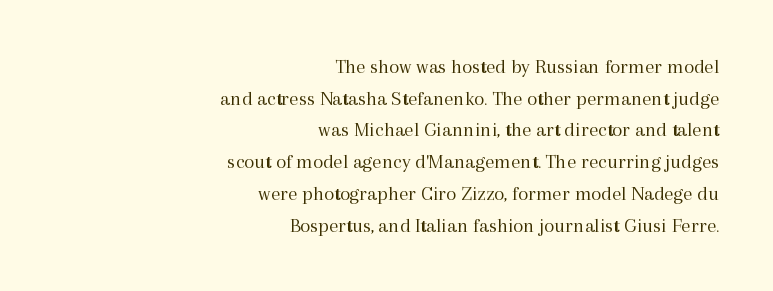
Vertical strokes here are truly vertical. Reading down the block, your eye finds every line finishing at a fixed right position. Heft: none added — not bold. The line texture is even and compact thanks to regular tracking.
